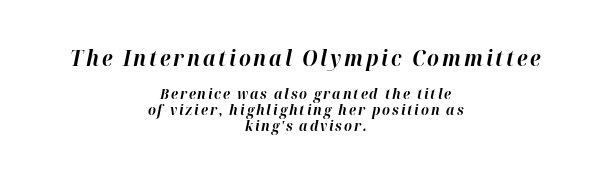
This block would grow much taller if given ordinary leading; it's compressed now. The passage shown leans; its letterforms are oblique. Does the copy run flush right? No — it is centered line by line. Emphasis by weight is at full strength: bold. The letters in the upper block stand taller than those in the block below. The passage shown is not underscored anywhere.
